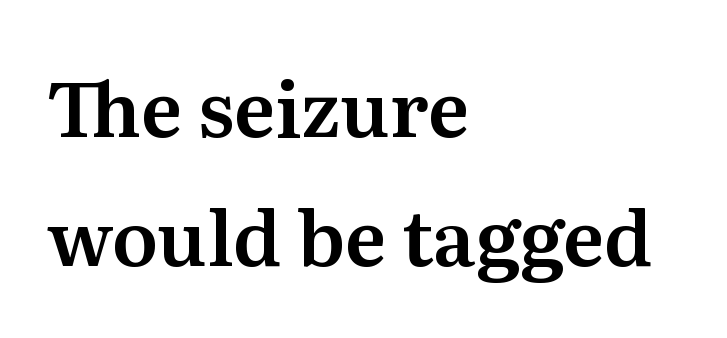
The image shows 76 px serif type, upright; set left-aligned, normal line spacing (1.7x), normal letter spacing, not underlined; medium stroke contrast and a medium x-height.
